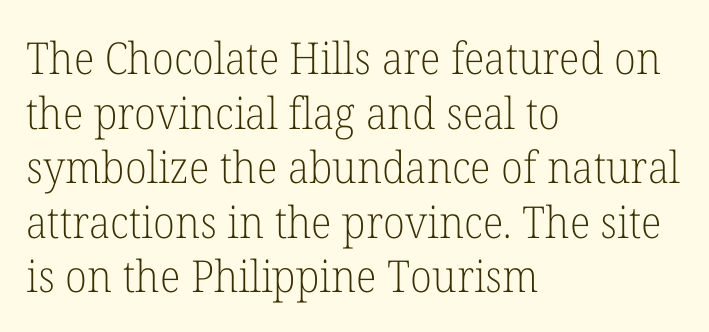
Q: Is the text bold? A: No.
Q: Is the text italic (slanted)? A: No, it is upright.
Q: Is the typeface a serif or a sans-serif typeface? A: Serif.
Q: Is the text underlined? A: No.
Q: How is the paragraph aligned? A: Left-aligned.
Q: Is the spacing between letters normal or unusually wide? A: Normal.
Q: Width (condensed, normal, or wide)? A: Normal.
Q: Stroke contrast? A: Low.
Q: x-height? A: Medium.
Q: Monospaced? A: No.
